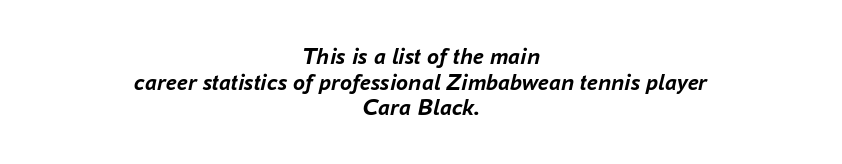
Q: Is the text bold? A: Yes.
Q: Is the text italic (slanted)? A: Yes, it leans right by about 16 degrees.
Q: Is the text underlined? A: No.
Q: How is the paragraph aligned? A: Centered.
Q: Is the spacing between letters normal or unusually wide? A: Normal.
Q: Is the spacing between lines tight, normal or loose? A: Tight.
